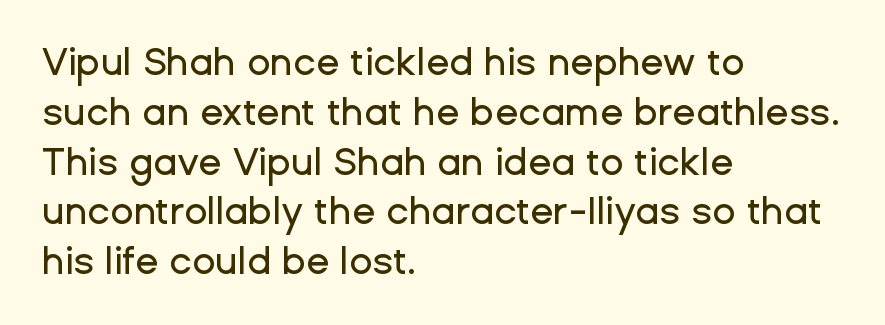
{"serif": "no", "italic": "no", "width": "normal", "stroke_contrast": "low", "x_height": "medium", "monospaced": "no", "underline": "no", "align": "left", "line_spacing": "normal", "line_spacing_ratio": 1.31, "letter_spacing": "normal", "letter_spacing_em": 0.0, "glyph_px": 38}
